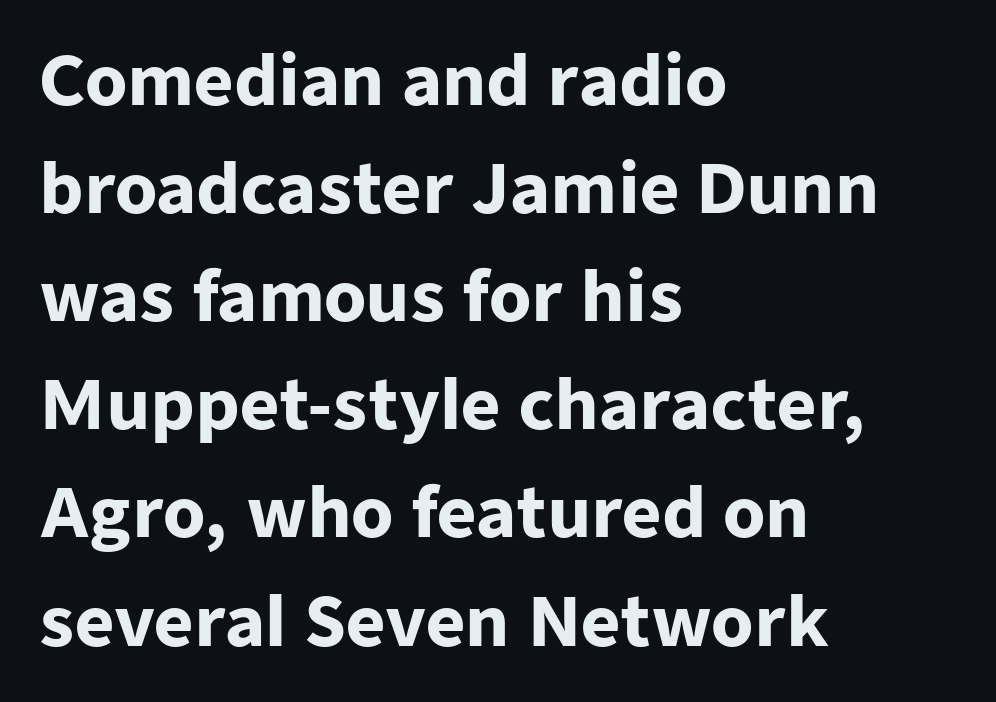
Q: Is the text bold? A: Yes.
Q: Is the text italic (slanted)? A: No, it is upright.
Q: Is the typeface a serif or a sans-serif typeface? A: Sans-serif.
Q: Is the text underlined? A: No.
Q: How is the paragraph aligned? A: Left-aligned.
Q: Is the spacing between letters normal or unusually wide? A: Normal.
Q: Is the spacing between lines tight, normal or loose? A: Normal.
Q: Width (condensed, normal, or wide)? A: Normal.
Q: Stroke contrast? A: Low.
Q: x-height? A: Medium.
Q: Monospaced? A: No.
